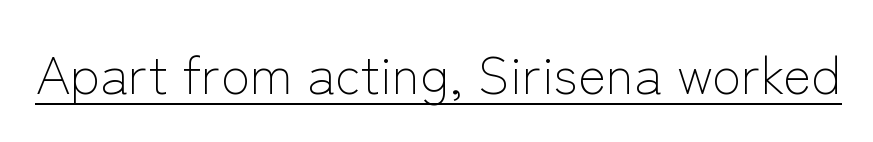
{"serif": "no", "italic": "no", "bold": "no", "weight": "light", "width": "normal", "stroke_contrast": "low", "x_height": "medium", "monospaced": "no", "underline": "yes", "letter_spacing": "normal", "letter_spacing_em": 0.0, "glyph_px": 53}
